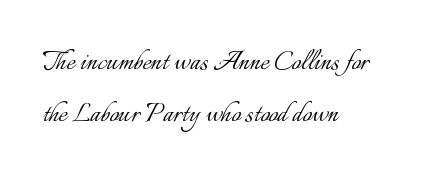
Is there much room between lines? A standard amount, neither cramped nor airy. Character widths vary here, with narrow letters taking less room than wide ones. The horizontal fit of the characters is conventional and even. This sample is left-justified, so line endings fall wherever the words run out.
